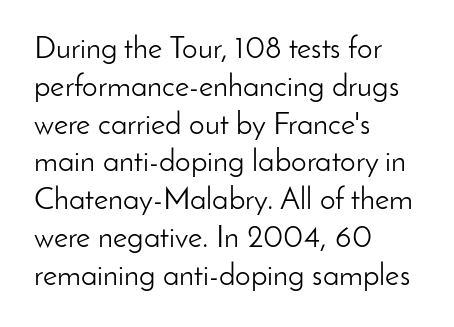
{"serif": "no", "italic": "no", "bold": "no", "weight": "light", "width": "normal", "stroke_contrast": "low", "x_height": "small", "monospaced": "no", "underline": "no", "align": "left", "line_spacing_ratio": 1.22, "letter_spacing": "normal", "letter_spacing_em": 0.0, "glyph_px": 31}
